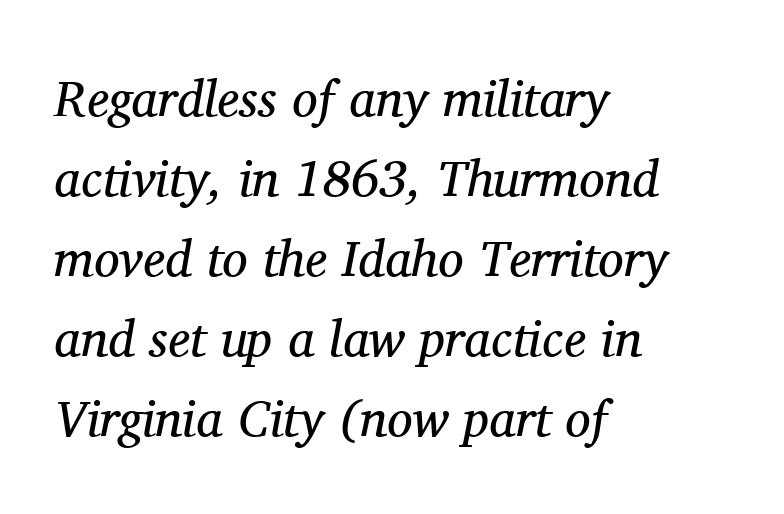
Slanted lettering throughout. A typesetter would call this leading conventional body-copy spacing. If you drew a ruler down the left edge, every line would touch it. The designer went with a serif here, giving each stem small feet.
